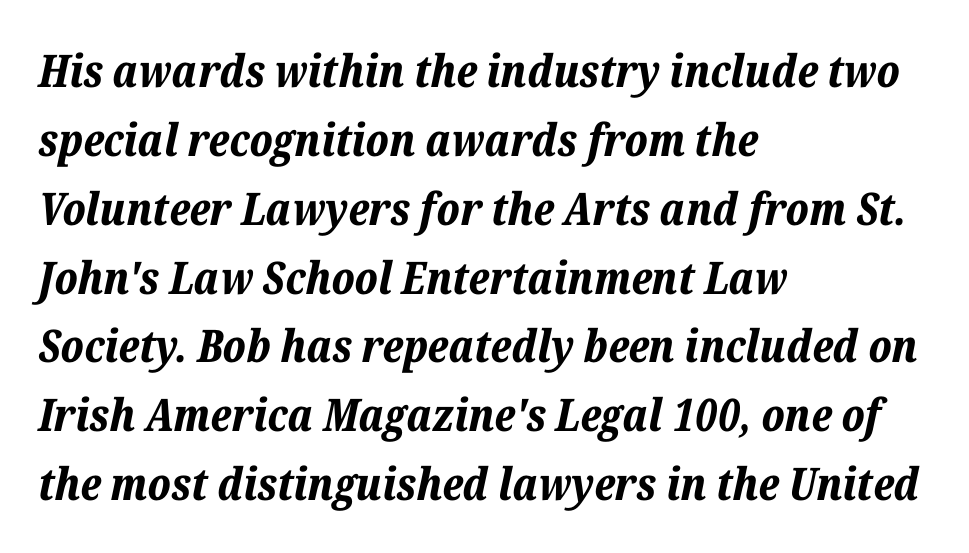
Line spacing here is normal. Visually the block forms a straight wall on the left and a jagged coastline on the right. This sample uses an oblique cut, with every glyph tilted off the vertical. In terms of letterspacing, this is plain default setting. Just letters on the line, the space beneath them empty.
